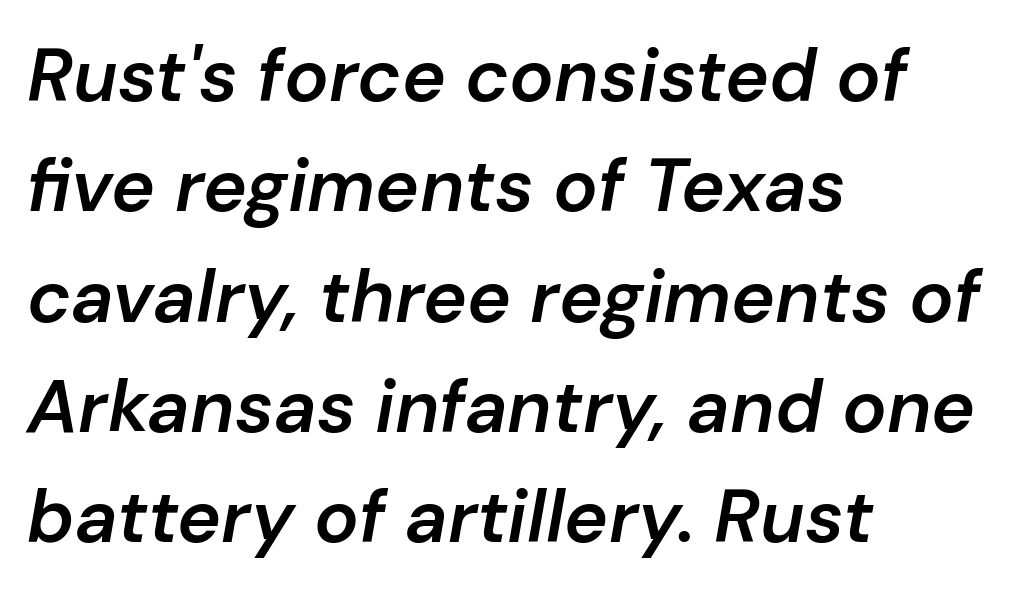
Q: Is the text bold? A: Semi-bold.
Q: Is the text italic (slanted)? A: Yes, it leans right by about 10 degrees.
Q: Is the text underlined? A: No.
Q: How is the paragraph aligned? A: Left-aligned.
Q: Is the spacing between letters normal or unusually wide? A: Normal.
Q: Is the spacing between lines tight, normal or loose? A: Normal.
Q: Width (condensed, normal, or wide)? A: Normal.
Q: Stroke contrast? A: Low.
Q: x-height? A: Medium.
Q: Monospaced? A: No.
